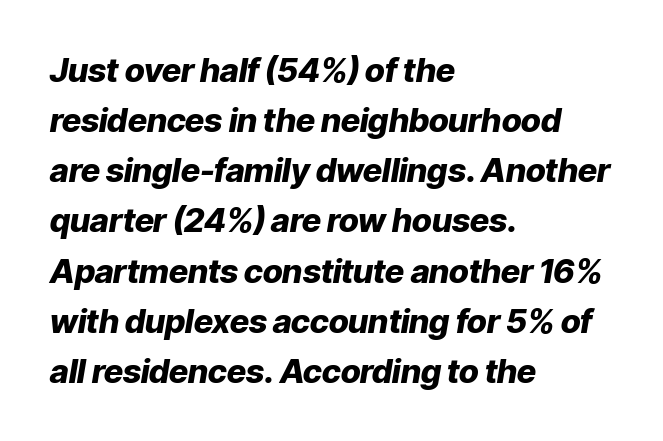
The image shows 33 px heavy type, italic (leaning right); set left-aligned, normal line spacing (1.52x), normal letter spacing, not underlined; low stroke contrast and a medium x-height.
